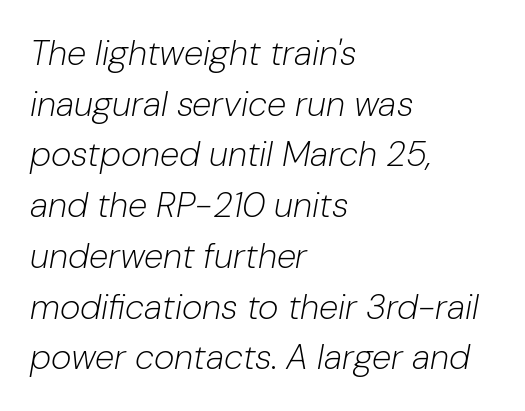
The image shows 35 px light type, italic (leaning right); set left-aligned, normal line spacing (1.45x), normal letter spacing, not underlined; low stroke contrast and a medium x-height.
